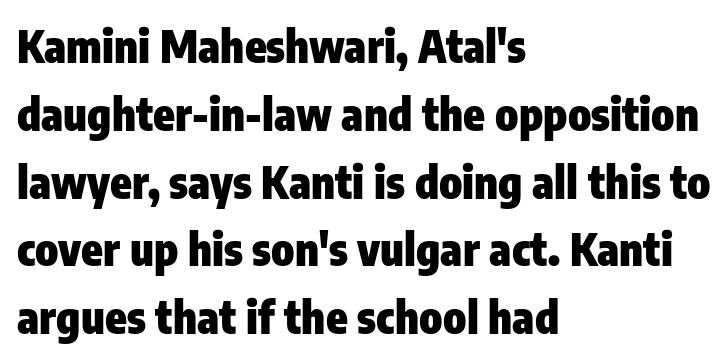
The image shows 44 px heavy, condensed sans-serif type, upright; set left-aligned, normal line spacing (1.54x), normal letter spacing, not underlined; low stroke contrast and a medium x-height.
